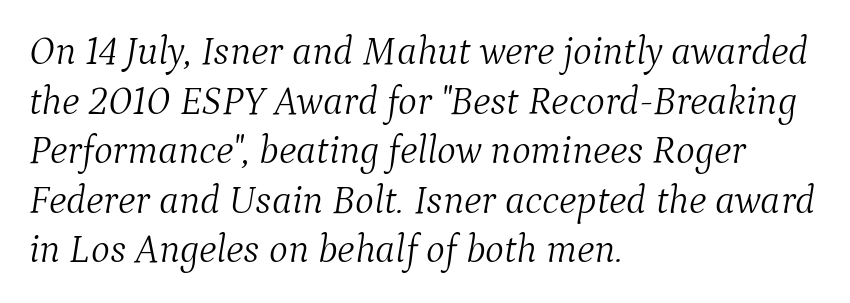
You could not count columns in this text — the font is proportionally spaced. Notice how the passage keeps a crisp vertical edge on the left only. Regarding serifs, this sample has them. The face used here has a pronounced slope to its letters.
